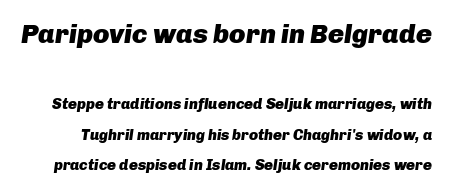
The image shows 27 px bold type, italic (leaning right); set loose line spacing (2.05x), normal letter spacing, not underlined; the first (top) block is 1.8x larger.
